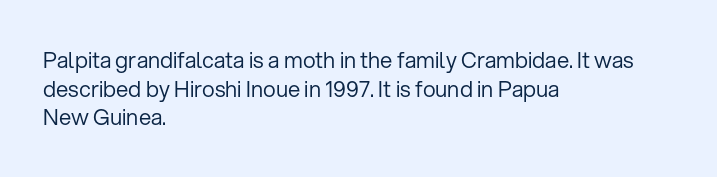
{"italic": "no", "bold": "no", "underline": "no", "align": "left", "line_spacing": "normal", "line_spacing_ratio": 1.3, "letter_spacing": "normal", "letter_spacing_em": 0.0, "glyph_px": 22}
